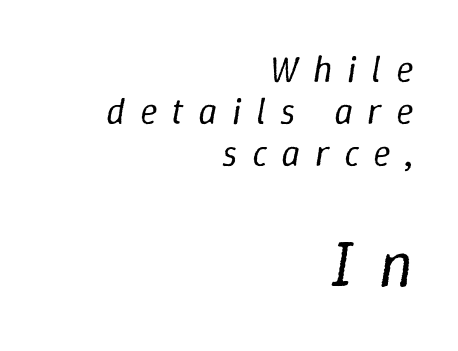
A typesetter would call this proportional, since set widths differ per character. Tall strokes in this sample are angled rather than plumb. Whoever set this made the second block the dominant, larger element. The weight would be labelled regular, book, light, or lighter still. Unmarked baselines from the first word to the last.
